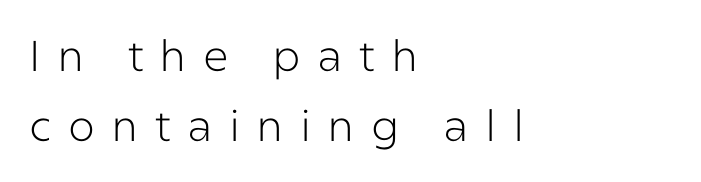
The image shows 43 px light sans-serif type, upright; set left-aligned, normal line spacing (1.63x), unusually wide letter spacing (+0.38 em), not underlined; low stroke contrast and a medium x-height.
